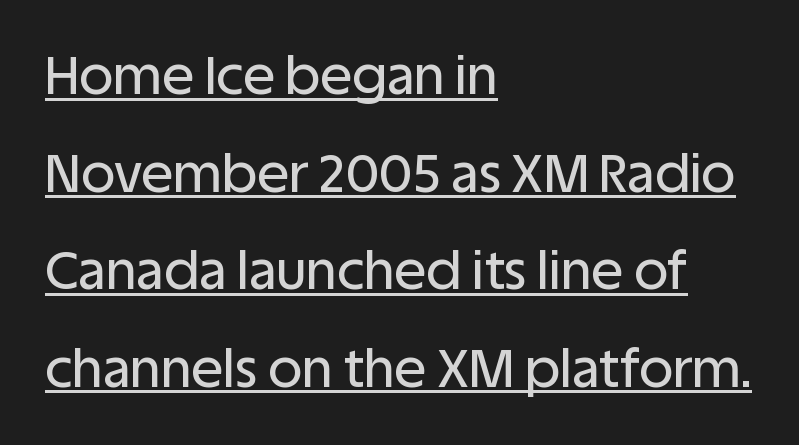
The image shows 53 px sans-serif type, upright; set left-aligned, line spacing 1.84x, normal letter spacing, underlined; low stroke contrast and a large x-height.
